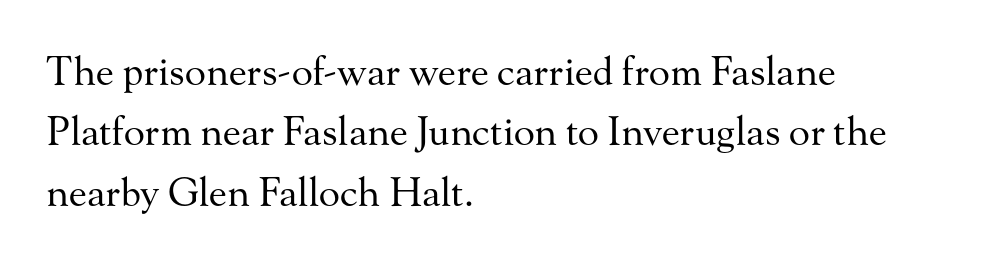
{"serif": "yes", "italic": "no", "bold": "no", "weight": "regular", "width": "normal", "stroke_contrast": "medium", "x_height": "small", "monospaced": "no", "underline": "no", "align": "left", "line_spacing": "normal", "line_spacing_ratio": 1.55, "letter_spacing": "normal", "letter_spacing_em": 0.0, "glyph_px": 39}
